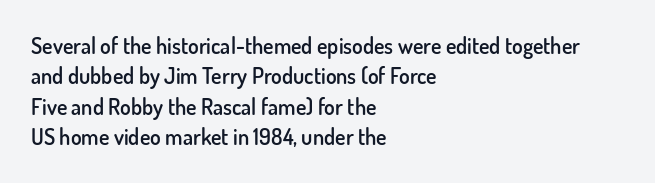
The lines sit at an ordinary, default distance from one another. Letter spacing: default. Check under the words: just untouched page. In terms of weight, the rendering is demibold, just under bold. Short and long lines alike share a common starting point at left. Quick note: not italic, upright.
